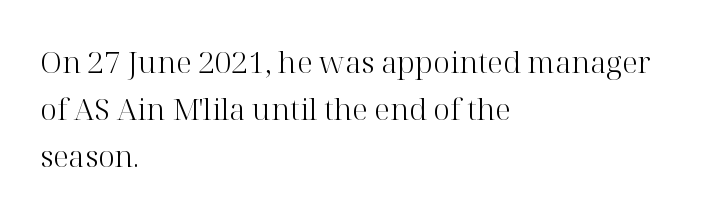
Upright lettering throughout. Check where the strokes stop: tiny serifs finish them off. Nobody touched the tracking dial on this one. Regarding leading, the lines here are spaced in the standard way. The face used here is proportionally spaced, like ordinary book or web type. The typeface has the unassuming heft of standard copy or less.
